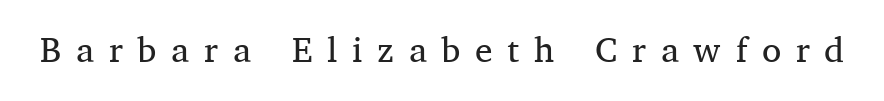
Q: Is the text bold? A: No.
Q: Is the text italic (slanted)? A: No, it is upright.
Q: Is the typeface a serif or a sans-serif typeface? A: Serif.
Q: Is the text underlined? A: No.
Q: Is the spacing between letters normal or unusually wide? A: Unusually wide.
Q: Width (condensed, normal, or wide)? A: Normal.
Q: Stroke contrast? A: Medium.
Q: x-height? A: Medium.
Q: Monospaced? A: No.
